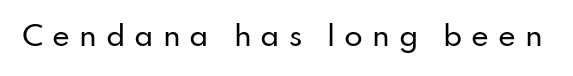
{"italic": "no", "underline": "no", "letter_spacing": "wide", "letter_spacing_em": 0.33, "glyph_px": 27}
